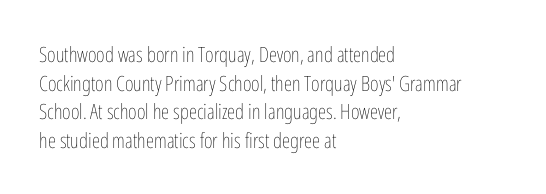
Q: Is the text bold? A: No.
Q: Is the text italic (slanted)? A: No, it is upright.
Q: Is the text underlined? A: No.
Q: How is the paragraph aligned? A: Left-aligned.
Q: Is the spacing between letters normal or unusually wide? A: Normal.
Q: Is the spacing between lines tight, normal or loose? A: Normal.
